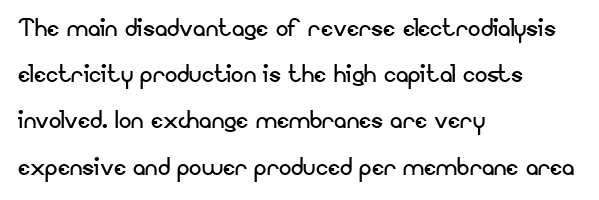
{"serif": "no", "italic": "no", "bold": "no", "weight": "regular", "width": "normal", "stroke_contrast": "low", "x_height": "small", "monospaced": "no", "underline": "no", "align": "left", "line_spacing": "normal", "line_spacing_ratio": 1.49, "letter_spacing": "normal", "letter_spacing_em": 0.0, "glyph_px": 31}
